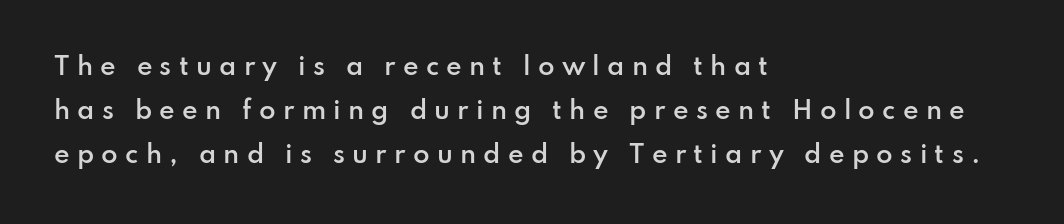
{"italic": "no", "bold": "semi", "underline": "no", "align": "left", "line_spacing_ratio": 1.83, "letter_spacing": "wide", "letter_spacing_em": 0.3, "glyph_px": 24}
